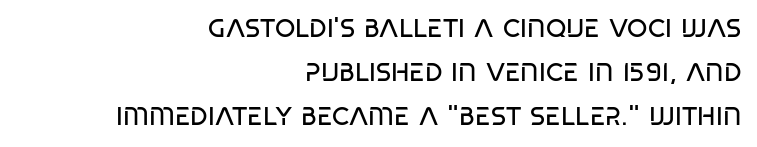
{"bold": "no", "underline": "no", "align": "right", "line_spacing": "normal", "line_spacing_ratio": 1.69, "letter_spacing": "normal", "letter_spacing_em": 0.0, "glyph_px": 26}
